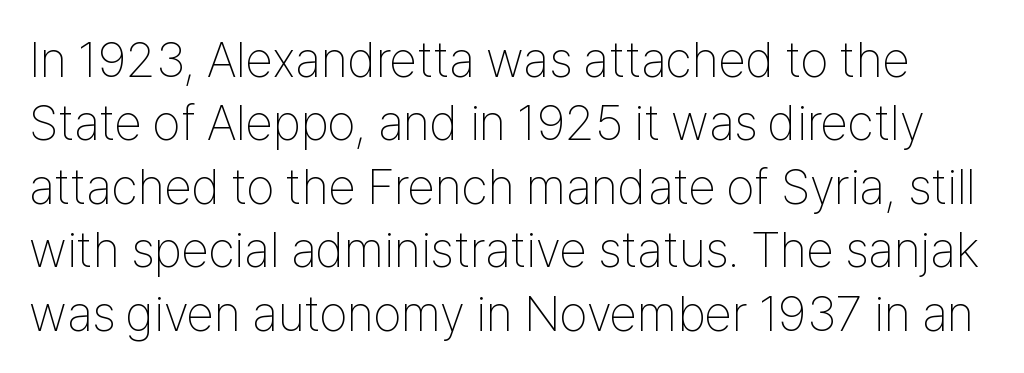
The image shows 50 px thin, condensed sans-serif type, upright; set normal line spacing (1.27x), normal letter spacing, not underlined; low stroke contrast and a medium x-height.
